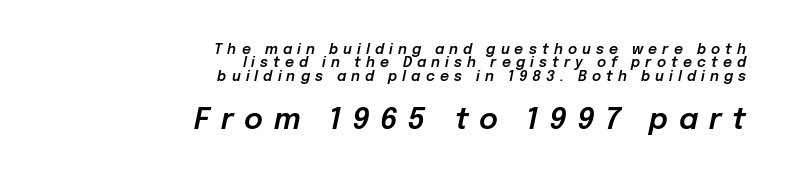
Notice how the passage keeps a crisp vertical edge on the right only. What stands out about the letter spacing? Its width — letters are far apart. Check the space under the baseline: it is left empty. The space between consecutive lines is stingy.
